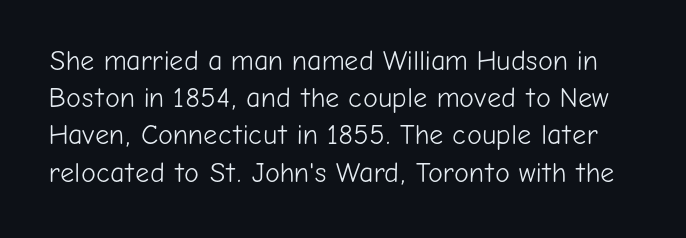
Q: Is the text bold? A: No.
Q: Is the text italic (slanted)? A: No, it is upright.
Q: Is the typeface a serif or a sans-serif typeface? A: Sans-serif.
Q: Is the text underlined? A: No.
Q: Is the spacing between letters normal or unusually wide? A: Normal.
Q: Is the spacing between lines tight, normal or loose? A: Normal.
Q: Width (condensed, normal, or wide)? A: Normal.
Q: Stroke contrast? A: Low.
Q: x-height? A: Medium.
Q: Monospaced? A: No.
